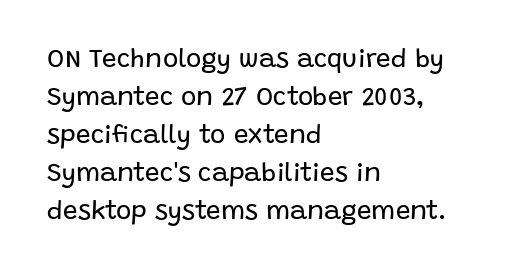
{"italic": "no", "bold": "no", "underline": "no", "align": "left", "line_spacing": "normal", "line_spacing_ratio": 1.46, "letter_spacing": "normal", "letter_spacing_em": 0.0, "glyph_px": 26}
